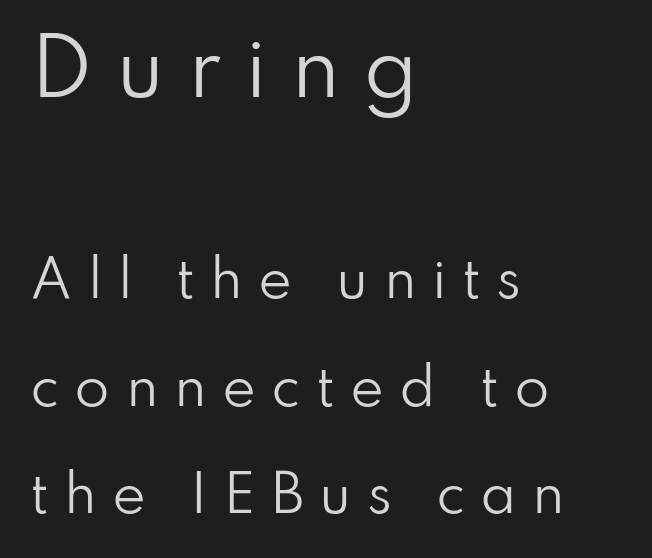
{"serif": "no", "italic": "no", "bold": "no", "weight": "regular", "width": "normal", "stroke_contrast": "low", "x_height": "small", "monospaced": "no", "underline": "no", "align": "left", "line_spacing": "loose", "line_spacing_ratio": 2.11, "letter_spacing": "wide", "letter_spacing_em": 0.3, "larger_block": "first", "size_ratio": 1.51, "glyph_px": 77}
